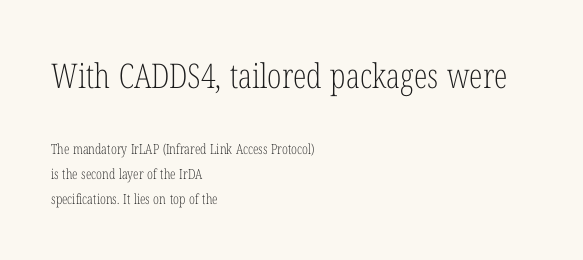
The image shows 34 px light, condensed serif type, upright; set left-aligned, line spacing 1.78x, normal letter spacing, not underlined; the first (top) block is 2.43x larger; low stroke contrast and a medium x-height.
